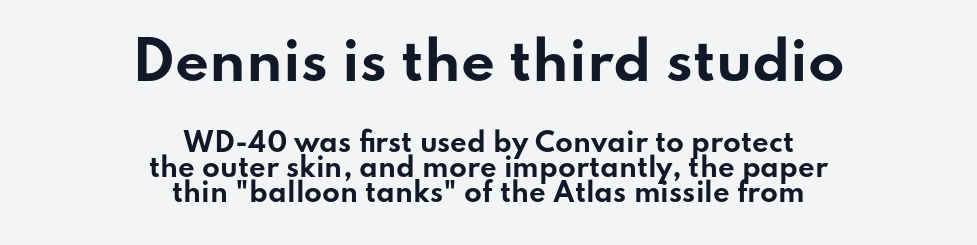
Q: Is the text bold? A: Yes.
Q: Is the text italic (slanted)? A: No, it is upright.
Q: Is the typeface a serif or a sans-serif typeface? A: Sans-serif.
Q: Is the text underlined? A: No.
Q: How is the paragraph aligned? A: Centered.
Q: Is the spacing between letters normal or unusually wide? A: Normal.
Q: Is the spacing between lines tight, normal or loose? A: Tight.
Q: Which block of text is set in a larger size, the first (top) or the second (bottom)? A: The first (top) one.
Q: Width (condensed, normal, or wide)? A: Wide.
Q: Stroke contrast? A: Low.
Q: x-height? A: Small.
Q: Monospaced? A: No.
